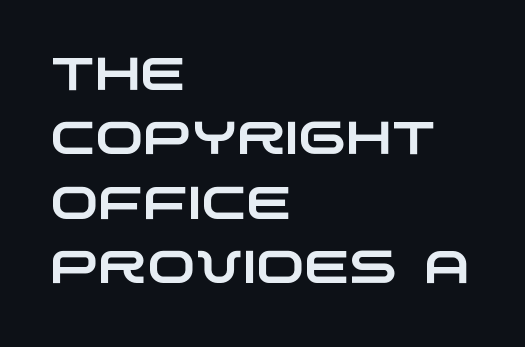
This rendering uses left alignment, leaving the right contour irregular. Honestly, the letter spacing is just normal — you wouldn't notice it. Proportional: the letters do not fall into vertical columns. Underlining? Definitely not there.
